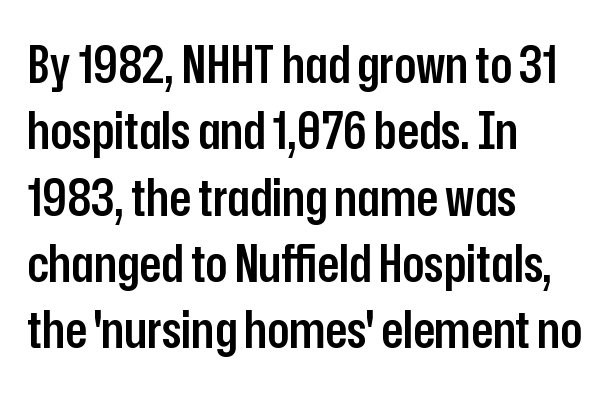
The image shows 51 px semibold, condensed sans-serif type, upright; set left-aligned, normal line spacing (1.3x), normal letter spacing, not underlined; low stroke contrast and a medium x-height.
